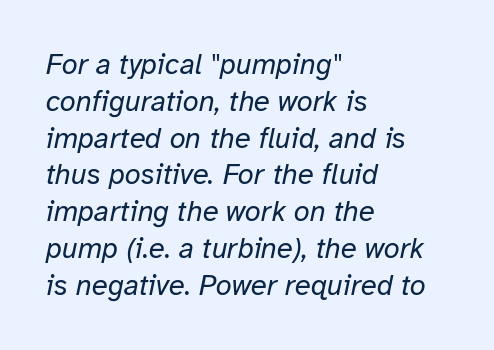
{"italic": "yes", "lean": "right", "slant_degrees": 12, "bold": "no", "weight": "regular", "width": "normal", "stroke_contrast": "low", "x_height": "medium", "monospaced": "no", "underline": "no", "align": "left", "line_spacing": "normal", "line_spacing_ratio": 1.27, "letter_spacing": "normal", "letter_spacing_em": 0.0, "glyph_px": 29}
